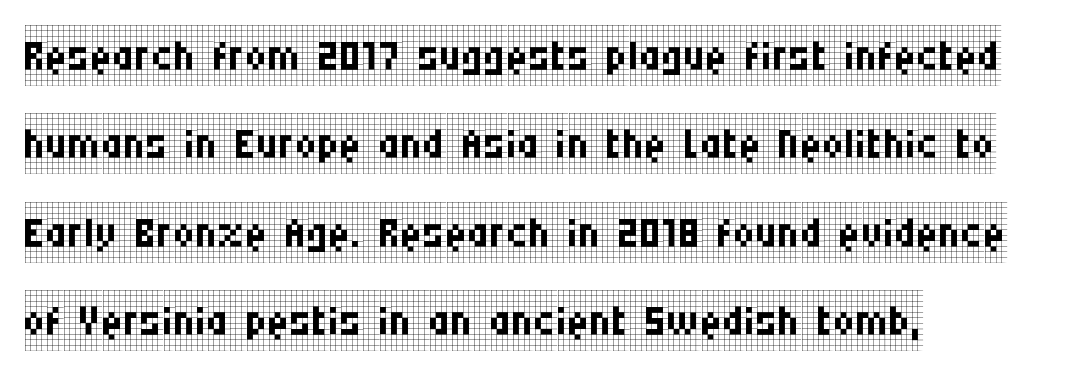
{"serif": "yes", "italic": "no", "bold": "no", "weight": "regular", "width": "condensed", "stroke_contrast": "low", "x_height": "large", "monospaced": "no", "underline": "no", "align": "left", "line_spacing": "normal", "line_spacing_ratio": 1.45, "letter_spacing": "normal", "letter_spacing_em": 0.0, "glyph_px": 61}
